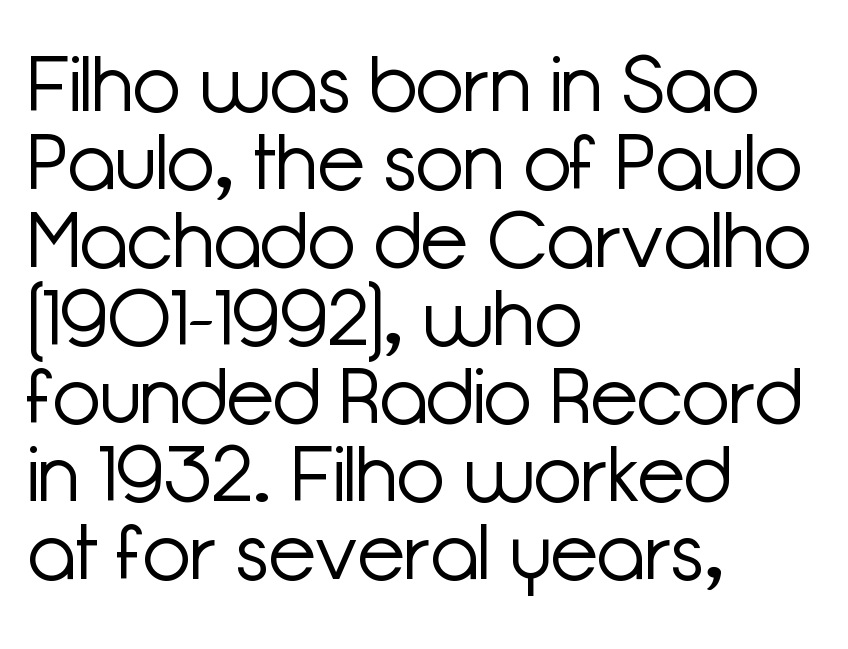
{"serif": "no", "italic": "no", "bold": "no", "weight": "light", "width": "normal", "stroke_contrast": "low", "x_height": "medium", "monospaced": "no", "underline": "no", "align": "left", "line_spacing": "tight", "line_spacing_ratio": 1.0, "letter_spacing": "normal", "letter_spacing_em": 0.0, "glyph_px": 78}
